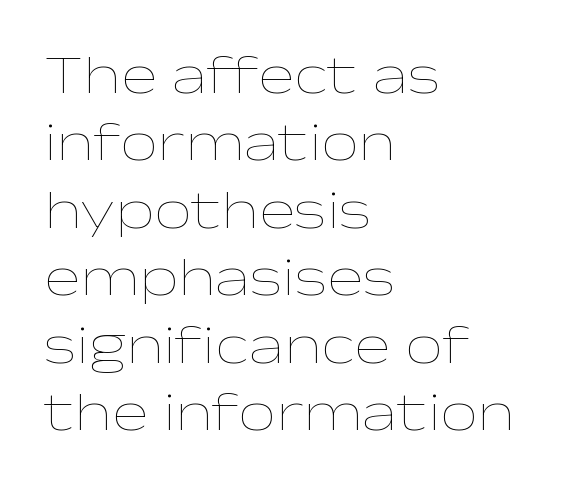
Q: Is the text bold? A: No.
Q: Is the text italic (slanted)? A: No, it is upright.
Q: Is the text underlined? A: No.
Q: How is the paragraph aligned? A: Left-aligned.
Q: Is the spacing between letters normal or unusually wide? A: Normal.
Q: Is the spacing between lines tight, normal or loose? A: Normal.
Q: Width (condensed, normal, or wide)? A: Wide.
Q: Stroke contrast? A: Low.
Q: x-height? A: Medium.
Q: Monospaced? A: No.
